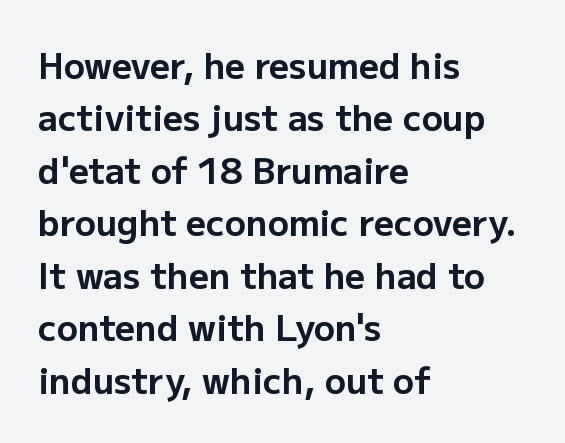
The image shows 35 px bold sans-serif type, upright; set left-aligned, normal line spacing (1.5x), normal letter spacing, not underlined; low stroke contrast and a medium x-height.
